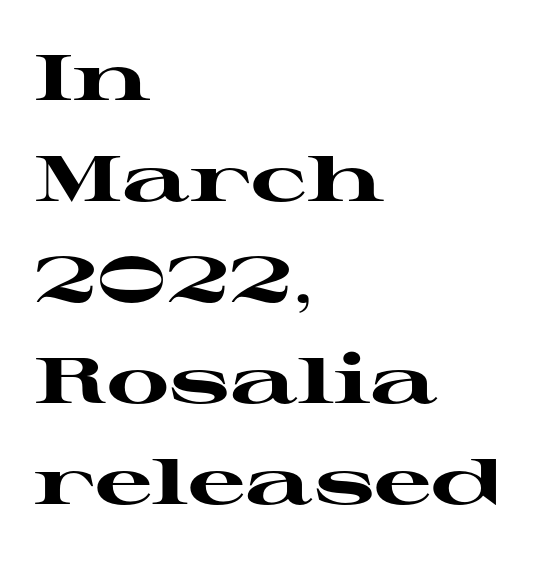
Q: Is the text bold? A: Yes.
Q: Is the text italic (slanted)? A: No, it is upright.
Q: Is the typeface a serif or a sans-serif typeface? A: Serif.
Q: Is the text underlined? A: No.
Q: How is the paragraph aligned? A: Left-aligned.
Q: Is the spacing between letters normal or unusually wide? A: Normal.
Q: Is the spacing between lines tight, normal or loose? A: Normal.
Q: Width (condensed, normal, or wide)? A: Wide.
Q: Stroke contrast? A: High.
Q: x-height? A: Medium.
Q: Monospaced? A: No.
